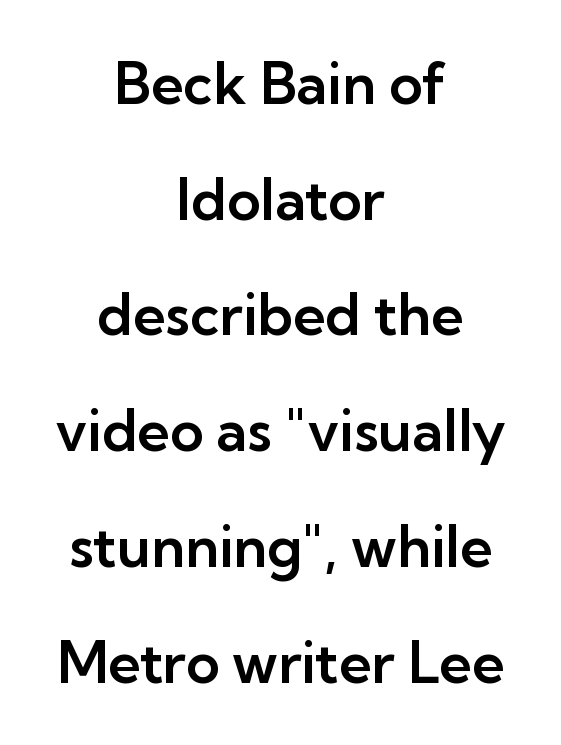
The image shows 57 px sans-serif type, upright; set centered, loose line spacing (2.03x), normal letter spacing, not underlined; low stroke contrast and a medium x-height.
